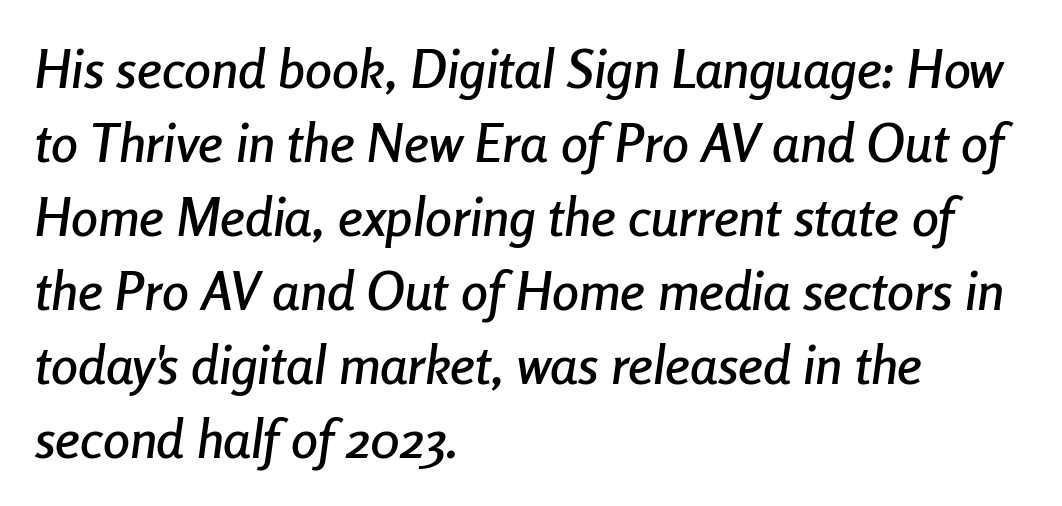
{"italic": "yes", "lean": "right", "slant_degrees": 8, "width": "condensed", "stroke_contrast": "low", "x_height": "medium", "monospaced": "no", "underline": "no", "align": "left", "line_spacing": "normal", "line_spacing_ratio": 1.37, "letter_spacing": "normal", "letter_spacing_em": 0.0, "glyph_px": 54}
